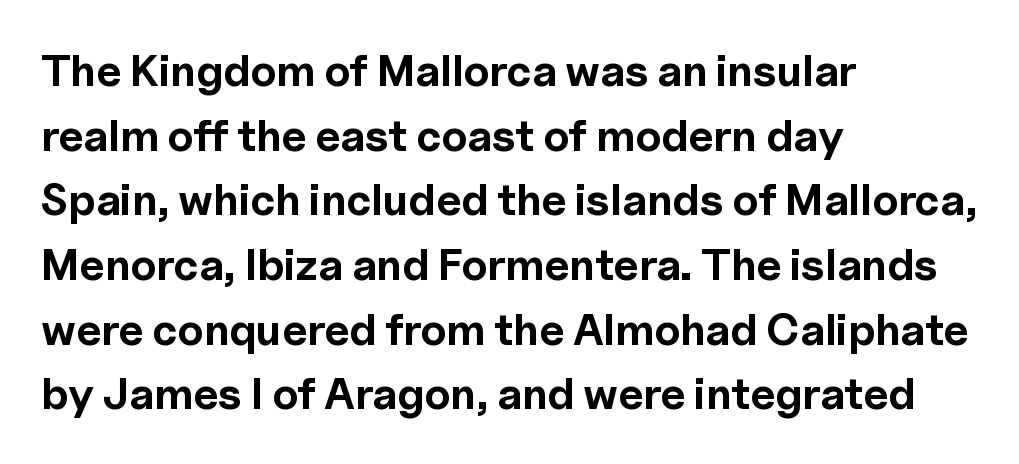
Q: Is the text bold? A: Yes.
Q: Is the text italic (slanted)? A: No, it is upright.
Q: Is the typeface a serif or a sans-serif typeface? A: Sans-serif.
Q: Is the text underlined? A: No.
Q: How is the paragraph aligned? A: Left-aligned.
Q: Is the spacing between letters normal or unusually wide? A: Normal.
Q: Is the spacing between lines tight, normal or loose? A: Normal.
Q: Width (condensed, normal, or wide)? A: Normal.
Q: x-height? A: Medium.
Q: Monospaced? A: No.
